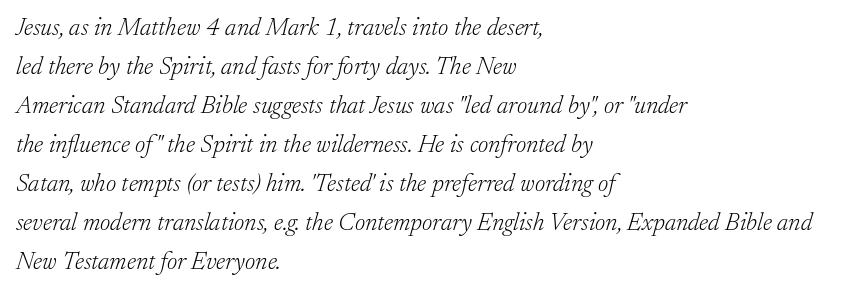
{"italic": "yes", "lean": "right", "slant_degrees": 17, "bold": "no", "underline": "no", "align": "left", "line_spacing": "normal", "line_spacing_ratio": 1.56, "letter_spacing": "normal", "letter_spacing_em": 0.0, "glyph_px": 25}
